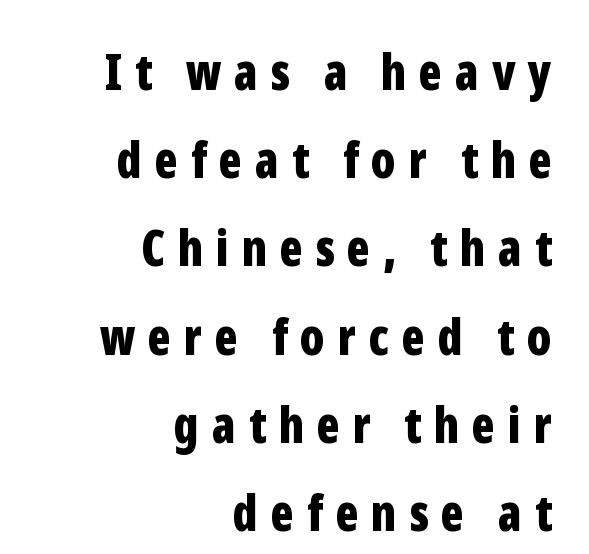
Q: Is the text bold? A: Yes.
Q: Is the text italic (slanted)? A: No, it is upright.
Q: Is the typeface a serif or a sans-serif typeface? A: Sans-serif.
Q: Is the text underlined? A: No.
Q: How is the paragraph aligned? A: Right-aligned.
Q: Is the spacing between letters normal or unusually wide? A: Unusually wide.
Q: Width (condensed, normal, or wide)? A: Condensed.
Q: Stroke contrast? A: Low.
Q: x-height? A: Medium.
Q: Monospaced? A: No.
